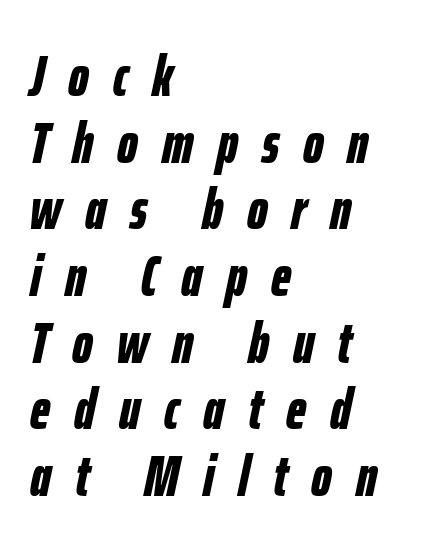
Q: Is the text bold? A: Yes.
Q: Is the text italic (slanted)? A: Yes, it leans right by about 12 degrees.
Q: Is the text underlined? A: No.
Q: How is the paragraph aligned? A: Left-aligned.
Q: Is the spacing between letters normal or unusually wide? A: Unusually wide.
Q: Is the spacing between lines tight, normal or loose? A: Tight.
Q: Width (condensed, normal, or wide)? A: Condensed.
Q: Stroke contrast? A: Low.
Q: x-height? A: Medium.
Q: Monospaced? A: No.
